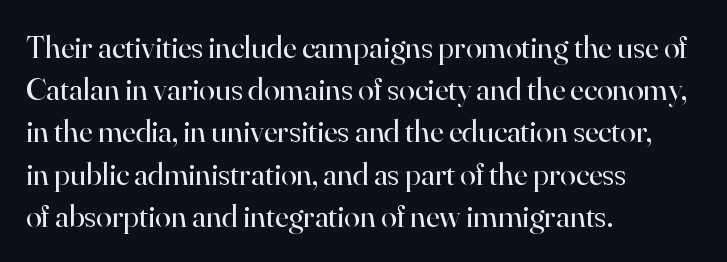
Q: Is the text bold? A: No.
Q: Is the text italic (slanted)? A: No, it is upright.
Q: Is the typeface a serif or a sans-serif typeface? A: Serif.
Q: Is the text underlined? A: No.
Q: How is the paragraph aligned? A: Left-aligned.
Q: Is the spacing between letters normal or unusually wide? A: Normal.
Q: Is the spacing between lines tight, normal or loose? A: Normal.
Q: Width (condensed, normal, or wide)? A: Normal.
Q: Stroke contrast? A: High.
Q: x-height? A: Small.
Q: Monospaced? A: No.
